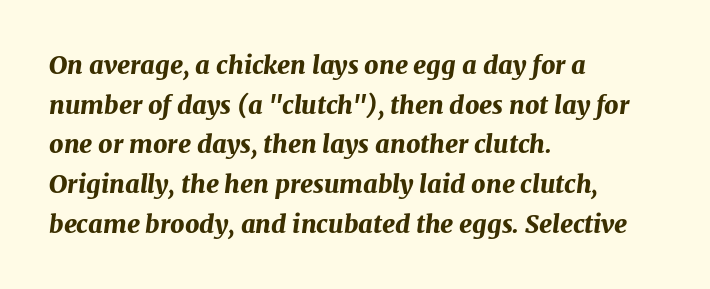
The image shows 25 px bold type, italic (leaning right); set left-aligned, normal line spacing (1.59x), normal letter spacing, not underlined.
